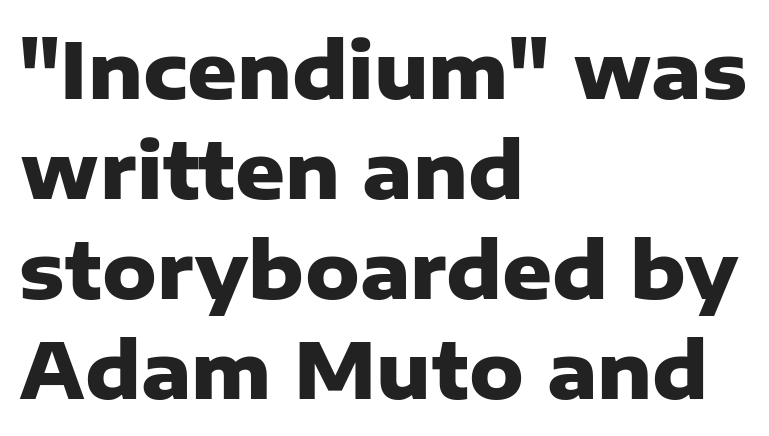
Observe the ordinary spacing: letters are neighbours, not strangers. A typesetter would call this leading conventional body-copy spacing. This rendering uses left alignment, leaving the right contour irregular. The strokes are fattened all the way to bold. Honestly, there is no underline to notice here at all. Classification — sans serif.
